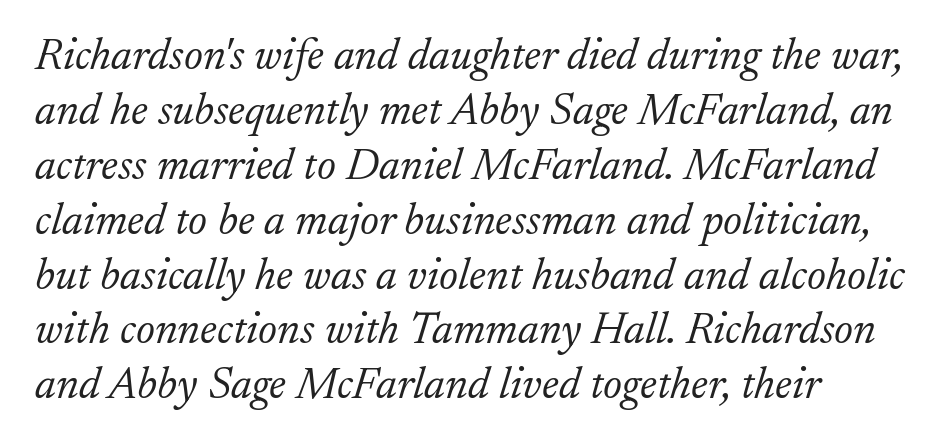
{"serif": "yes", "italic": "yes", "lean": "right", "slant_degrees": 17, "bold": "no", "weight": "light", "width": "normal", "stroke_contrast": "low", "x_height": "small", "monospaced": "no", "underline": "no", "align": "left", "line_spacing_ratio": 1.22, "letter_spacing": "normal", "letter_spacing_em": 0.0, "glyph_px": 45}
